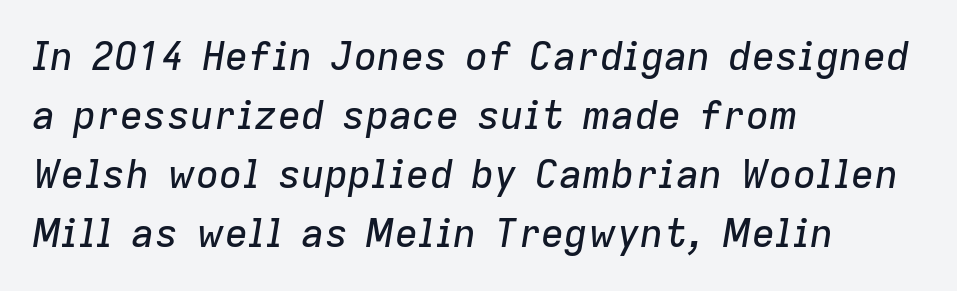
{"italic": "yes", "lean": "right", "slant_degrees": 9, "width": "normal", "stroke_contrast": "low", "x_height": "medium", "monospaced": "no", "underline": "no", "align": "left", "line_spacing": "normal", "line_spacing_ratio": 1.51, "letter_spacing": "normal", "letter_spacing_em": 0.0, "glyph_px": 39}
